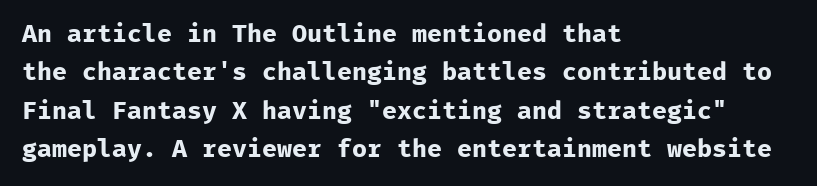
{"italic": "no", "bold": "yes", "underline": "no", "align": "left", "line_spacing": "normal", "line_spacing_ratio": 1.54, "letter_spacing": "normal", "letter_spacing_em": 0.0, "glyph_px": 25}
